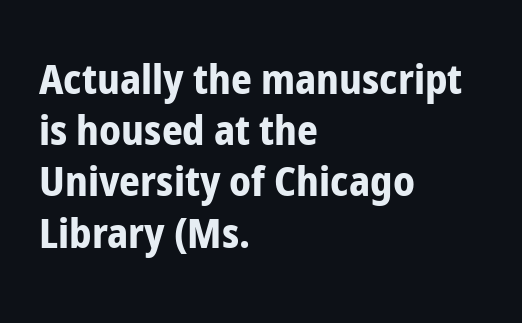
{"serif": "no", "italic": "no", "bold": "yes", "weight": "bold", "width": "condensed", "stroke_contrast": "low", "x_height": "medium", "monospaced": "no", "underline": "no", "align": "left", "line_spacing": "normal", "line_spacing_ratio": 1.25, "letter_spacing": "normal", "letter_spacing_em": 0.0, "glyph_px": 41}
